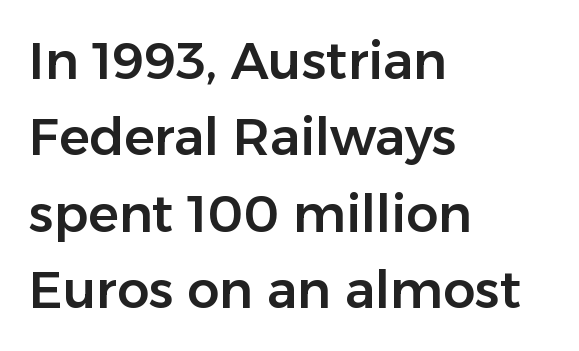
The image shows 51 px sans-serif type, upright; set left-aligned, normal line spacing (1.5x), normal letter spacing, not underlined; low stroke contrast and a medium x-height.
